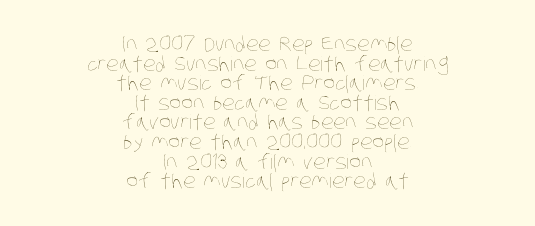
Interline gaps are noticeably narrow in this sample. Counters stay open thanks to moderate or lighter strokes. Decoration check: the copy has no underline. Compared with typical body copy, the letter spacing here is the same. The compositor balanced each line on the midline.
